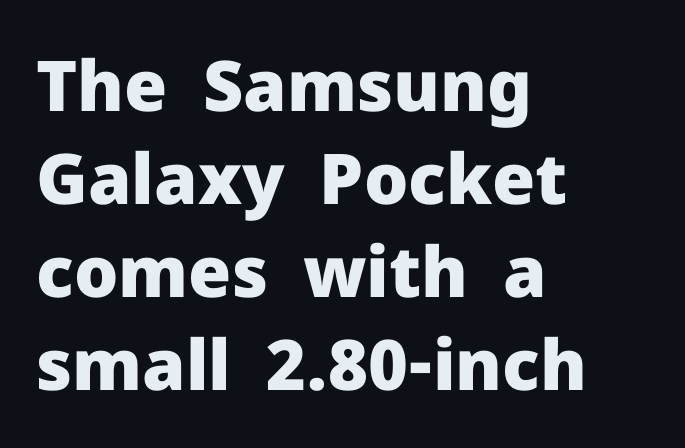
Q: Is the text bold? A: Yes.
Q: Is the text italic (slanted)? A: No, it is upright.
Q: Is the typeface a serif or a sans-serif typeface? A: Sans-serif.
Q: Is the text underlined? A: No.
Q: How is the paragraph aligned? A: Left-aligned.
Q: Is the spacing between letters normal or unusually wide? A: Normal.
Q: Is the spacing between lines tight, normal or loose? A: Normal.
Q: Width (condensed, normal, or wide)? A: Normal.
Q: Stroke contrast? A: Low.
Q: x-height? A: Medium.
Q: Monospaced? A: No.
